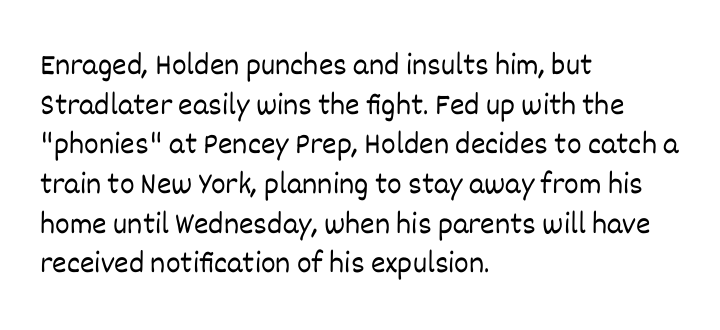
The image shows 31 px light type, upright; set left-aligned, normal line spacing (1.28x), normal letter spacing, not underlined; low stroke contrast and a large x-height.
